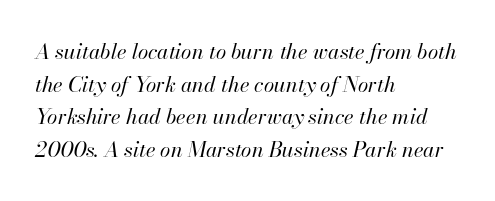
Q: Is the text bold? A: No.
Q: Is the text italic (slanted)? A: Yes, it leans right by about 13 degrees.
Q: Is the text underlined? A: No.
Q: How is the paragraph aligned? A: Left-aligned.
Q: Is the spacing between letters normal or unusually wide? A: Normal.
Q: Is the spacing between lines tight, normal or loose? A: Normal.
